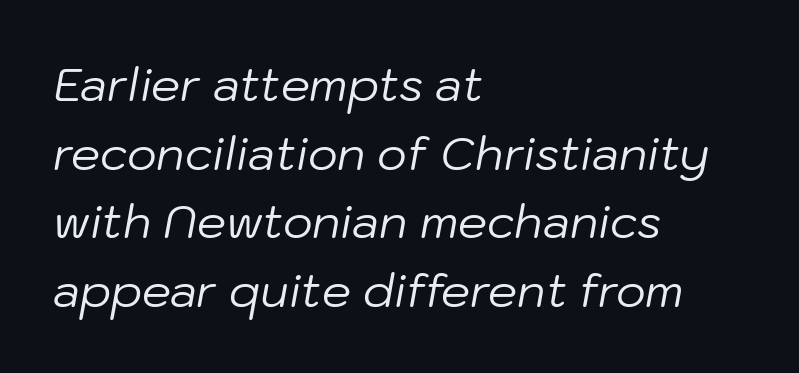
Q: Is the text bold? A: No.
Q: Is the text italic (slanted)? A: Yes, it leans right by about 10 degrees.
Q: Is the text underlined? A: No.
Q: How is the paragraph aligned? A: Left-aligned.
Q: Is the spacing between letters normal or unusually wide? A: Normal.
Q: Is the spacing between lines tight, normal or loose? A: Normal.
Q: Width (condensed, normal, or wide)? A: Normal.
Q: Stroke contrast? A: Low.
Q: x-height? A: Medium.
Q: Monospaced? A: No.
